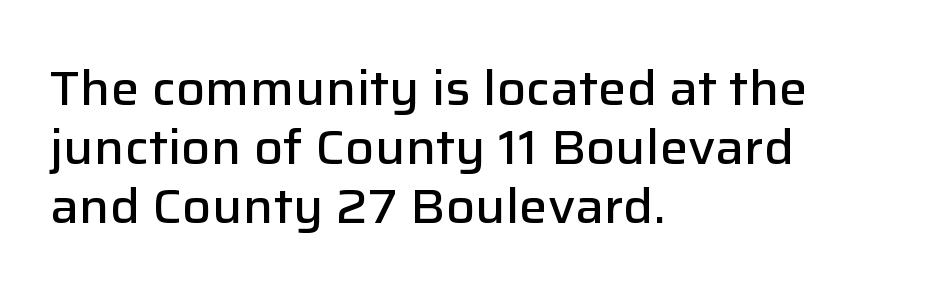
The image shows 48 px semibold sans-serif type, upright; set left-aligned, line spacing 1.23x, normal letter spacing, not underlined; low stroke contrast and a medium x-height.
